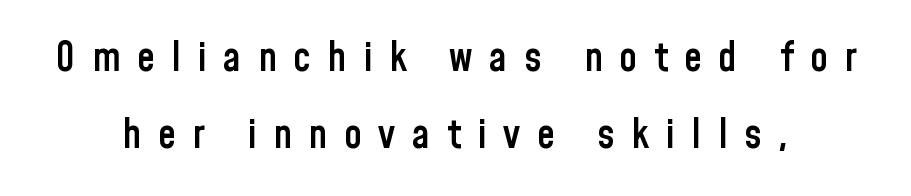
The image shows 40 px semibold, condensed sans-serif type, upright; set loose line spacing (1.92x), unusually wide letter spacing (+0.42 em), not underlined; low stroke contrast and a medium x-height.
